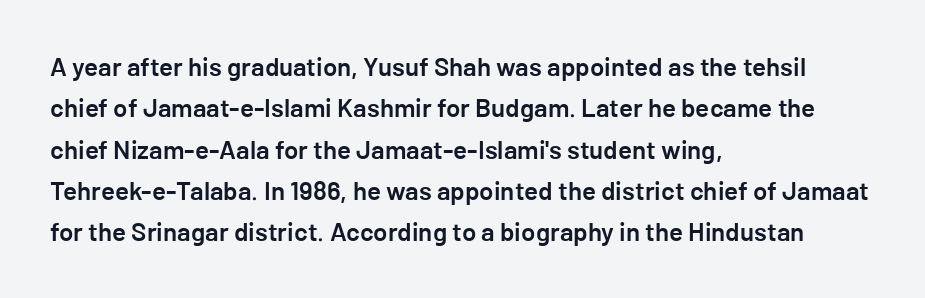
The lines are quadded left. Descenders hang freely into open space. Semibold letterforms, between regular and bold. Observe the ordinary spacing: letters are neighbours, not strangers.
